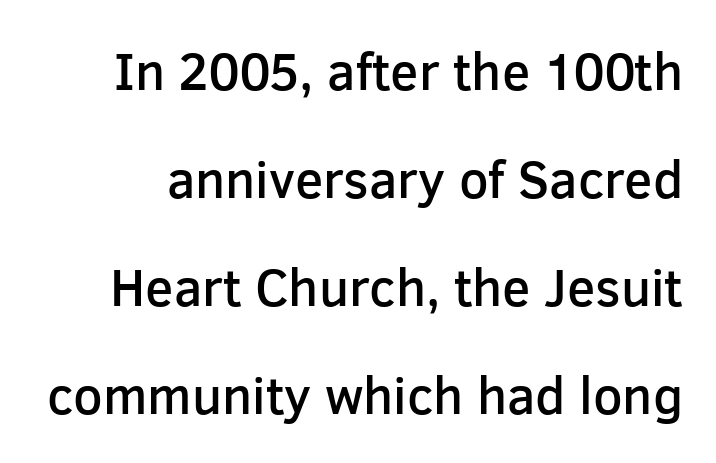
{"serif": "no", "italic": "no", "bold": "semi", "weight": "semibold", "width": "normal", "stroke_contrast": "low", "x_height": "medium", "monospaced": "no", "underline": "no", "line_spacing": "loose", "line_spacing_ratio": 2.08, "letter_spacing": "normal", "letter_spacing_em": 0.0, "glyph_px": 52}
